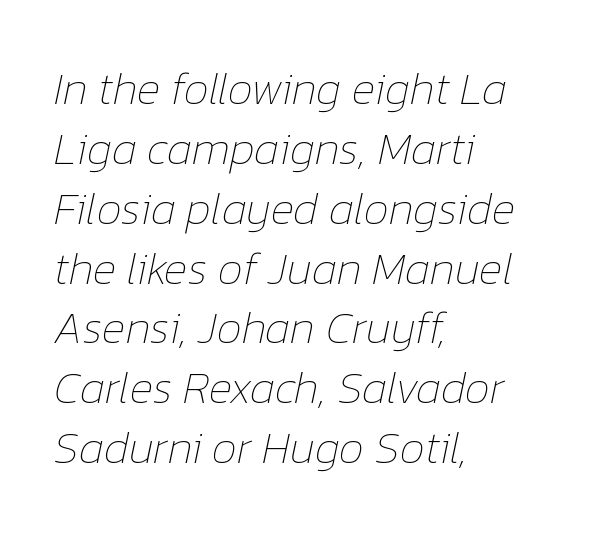
{"italic": "yes", "lean": "right", "slant_degrees": 12, "bold": "no", "weight": "thin", "width": "normal", "stroke_contrast": "low", "x_height": "medium", "monospaced": "no", "underline": "no", "align": "left", "line_spacing": "normal", "line_spacing_ratio": 1.33, "letter_spacing": "normal", "letter_spacing_em": 0.0, "glyph_px": 45}
